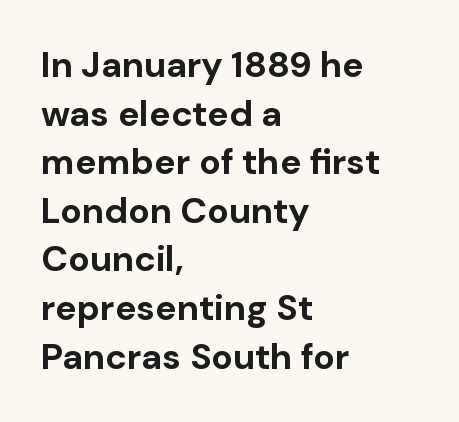
The rendering uses a bold face; every stroke is thick and dark. The passage shown is typed in a proportional face where columns would drift. The axis of the letterforms is exactly vertical. If you measured baseline to baseline, you'd find a middling distance. Reading down the block, your eye returns to a fixed left position each line.
